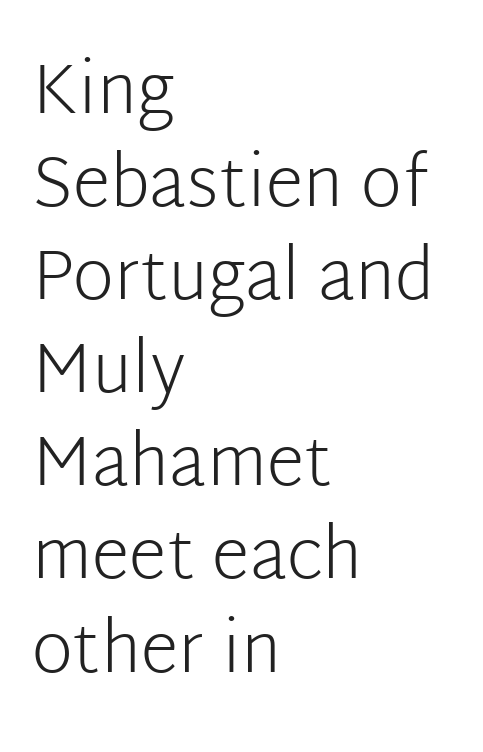
{"serif": "no", "italic": "no", "bold": "no", "weight": "light", "width": "normal", "stroke_contrast": "low", "x_height": "medium", "monospaced": "no", "underline": "no", "align": "left", "line_spacing": "normal", "line_spacing_ratio": 1.33, "letter_spacing": "normal", "letter_spacing_em": 0.0, "glyph_px": 70}
